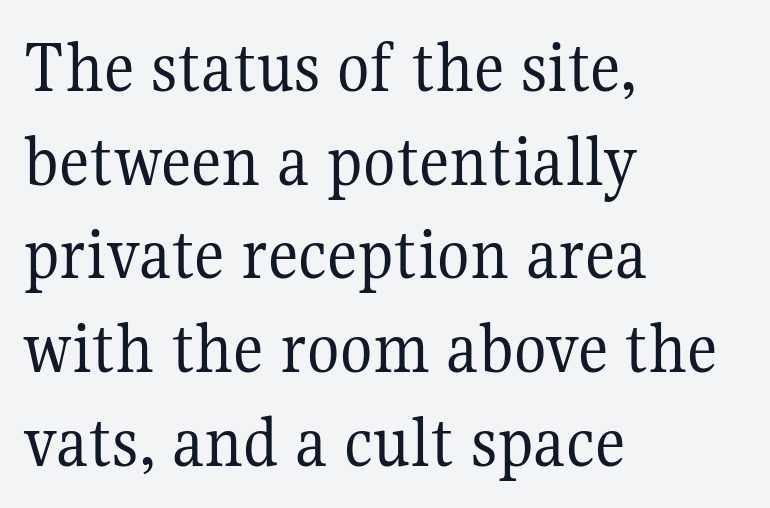
The image shows 75 px regular-weight serif type, upright; set left-aligned, normal line spacing (1.25x), normal letter spacing, not underlined; medium stroke contrast and a medium x-height.
